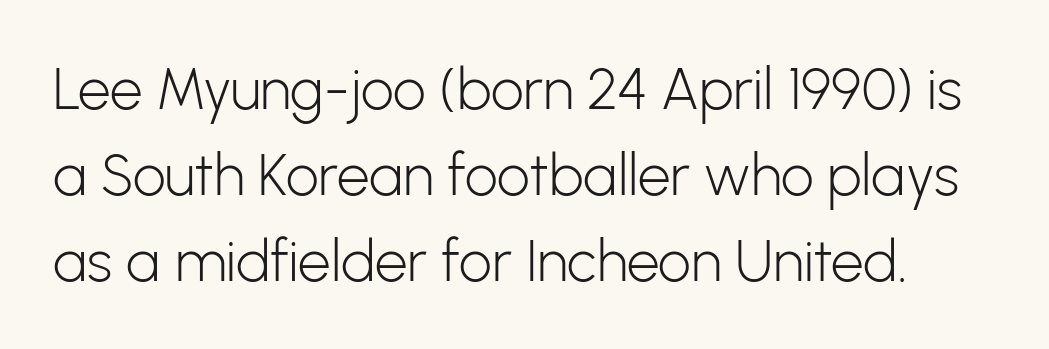
The image shows 58 px light sans-serif type, upright; set normal line spacing (1.48x), normal letter spacing, not underlined; low stroke contrast and a medium x-height.
